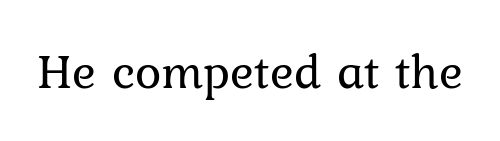
The image shows 50 px regular-weight serif type, upright; set normal letter spacing, not underlined; low stroke contrast and a medium x-height.
